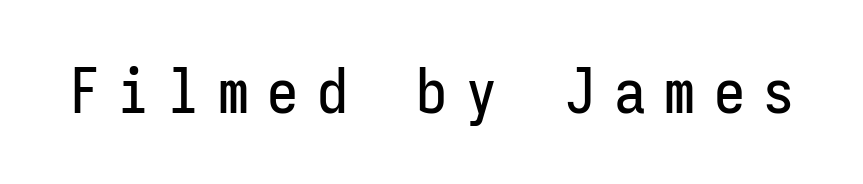
The image shows 62 px condensed sans-serif type, upright, monospaced; set unusually wide letter spacing (+0.3 em), not underlined; low stroke contrast and a medium x-height.
